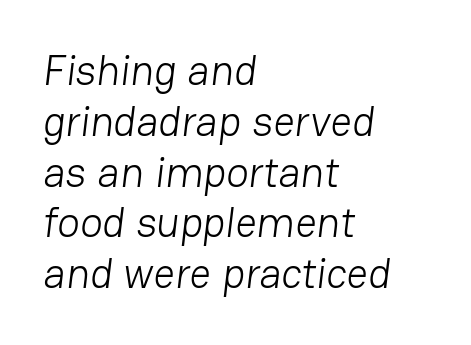
A classic flush-left, rag-right setting is used for this passage. The letters sit at their default tracking, neither squeezed nor spread. Is the type heavy? It reads as light-to-regular instead. A sans-serif font was chosen for this passage. This sample has the flowing, uneven cadence of proportional lettering. Glance below the letters and you will spot only blank space.
